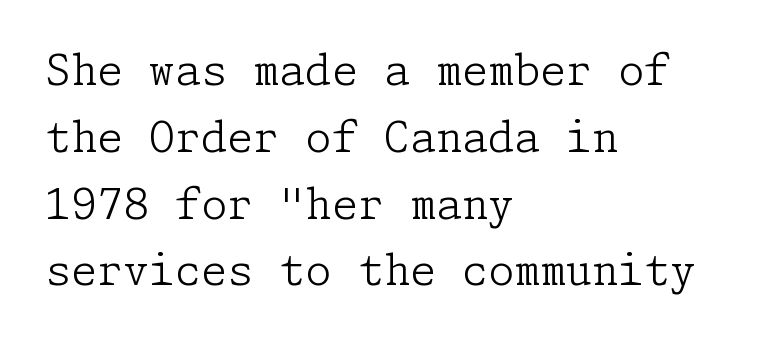
Q: Is the text bold? A: No.
Q: Is the text italic (slanted)? A: No, it is upright.
Q: Is the typeface a serif or a sans-serif typeface? A: Serif.
Q: Is the text underlined? A: No.
Q: How is the paragraph aligned? A: Left-aligned.
Q: Is the spacing between letters normal or unusually wide? A: Normal.
Q: Is the spacing between lines tight, normal or loose? A: Normal.
Q: Width (condensed, normal, or wide)? A: Normal.
Q: Stroke contrast? A: Low.
Q: x-height? A: Medium.
